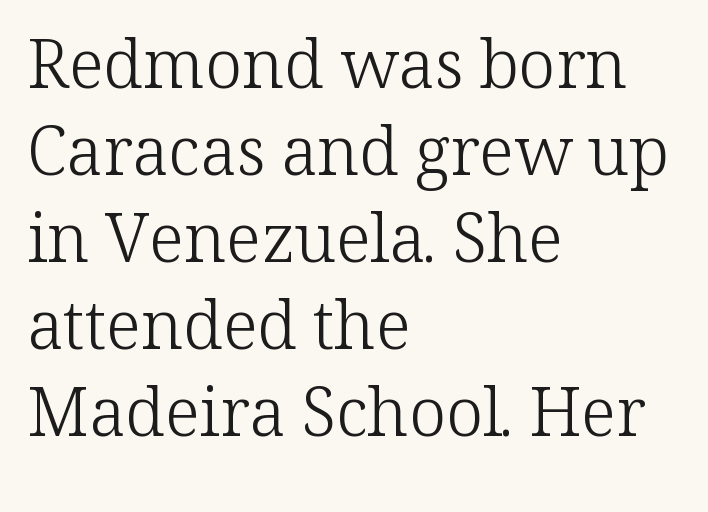
The image shows 67 px light serif type, upright; set left-aligned, normal line spacing (1.3x), normal letter spacing, not underlined; low stroke contrast and a medium x-height.
